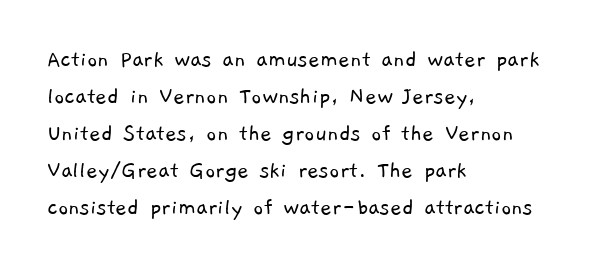
{"bold": "no", "underline": "no", "align": "left", "line_spacing": "normal", "line_spacing_ratio": 1.48, "letter_spacing": "normal", "letter_spacing_em": 0.0, "glyph_px": 25}
